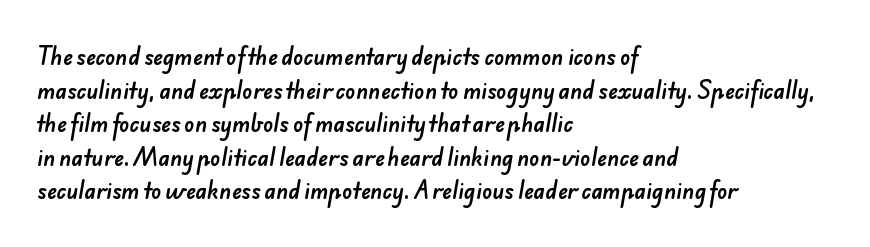
Q: Is the text underlined? A: No.
Q: How is the paragraph aligned? A: Left-aligned.
Q: Is the spacing between letters normal or unusually wide? A: Normal.
Q: Is the spacing between lines tight, normal or loose? A: Normal.
